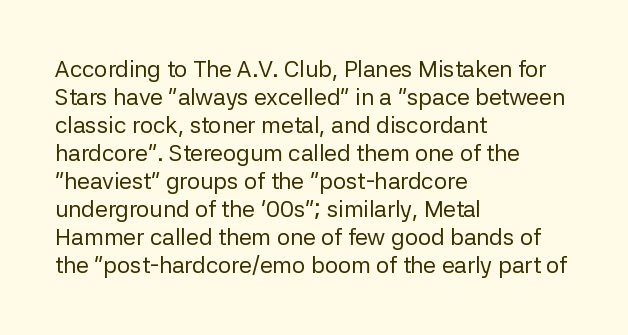
{"italic": "no", "bold": "no", "underline": "no", "align": "left", "line_spacing_ratio": 1.22, "letter_spacing": "normal", "letter_spacing_em": 0.0, "glyph_px": 23}
